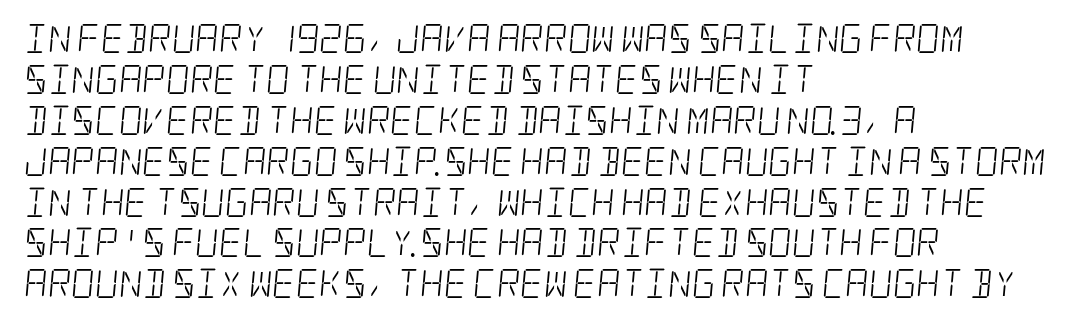
The image shows 29 px light, condensed serif type; set left-aligned, normal line spacing (1.41x), normal letter spacing, not underlined; low stroke contrast and a large x-height.
